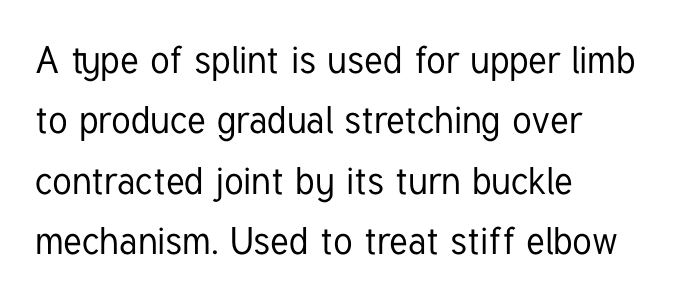
Descenders hang freely into open space. The lines are quadded left. These lines are rendered in a variable-pitch font. In terms of letterspacing, this is plain default setting. This block has exactly the height ordinary leading produces. Does the lettering tilt? It doesn't — this is upright.
